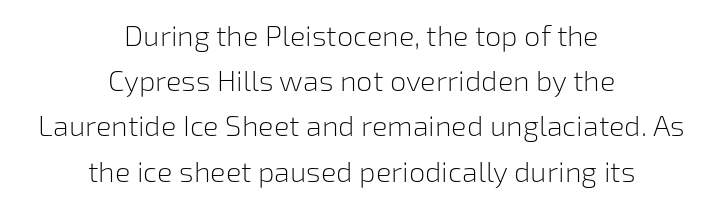
Q: Is the text bold? A: No.
Q: Is the text italic (slanted)? A: No, it is upright.
Q: Is the typeface a serif or a sans-serif typeface? A: Sans-serif.
Q: Is the text underlined? A: No.
Q: How is the paragraph aligned? A: Centered.
Q: Is the spacing between letters normal or unusually wide? A: Normal.
Q: Is the spacing between lines tight, normal or loose? A: Normal.
Q: Width (condensed, normal, or wide)? A: Normal.
Q: Stroke contrast? A: Low.
Q: x-height? A: Medium.
Q: Monospaced? A: No.
